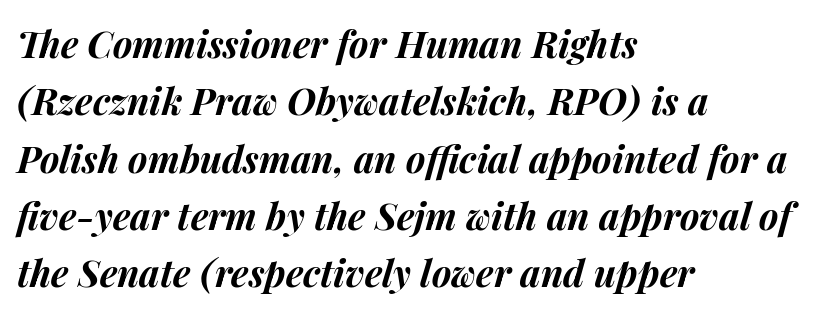
Lines of text with bare space underneath. There is no visible air inserted between adjacent glyphs. Every row of glyphs begins at an identical x-position on the left. Is there much room between lines? A standard amount, neither cramped nor airy.
